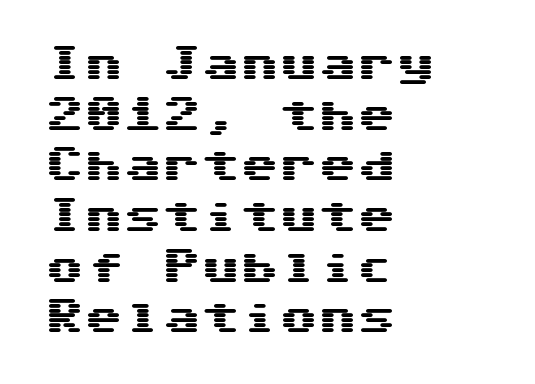
Q: Is the text italic (slanted)? A: No, it is upright.
Q: Is the typeface a serif or a sans-serif typeface? A: Sans-serif.
Q: Is the text underlined? A: No.
Q: How is the paragraph aligned? A: Left-aligned.
Q: Is the spacing between letters normal or unusually wide? A: Normal.
Q: Is the spacing between lines tight, normal or loose? A: Normal.
Q: Width (condensed, normal, or wide)? A: Wide.
Q: Stroke contrast? A: Medium.
Q: x-height? A: Medium.
